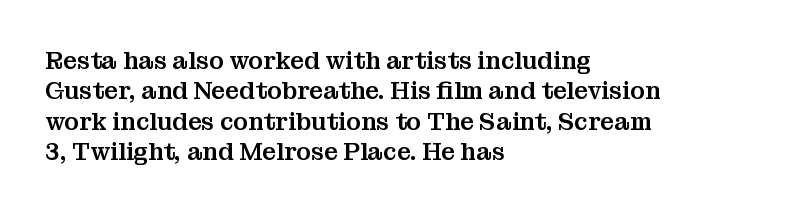
{"italic": "no", "underline": "no", "align": "left", "line_spacing": "normal", "line_spacing_ratio": 1.27, "letter_spacing": "normal", "letter_spacing_em": 0.0, "glyph_px": 24}
